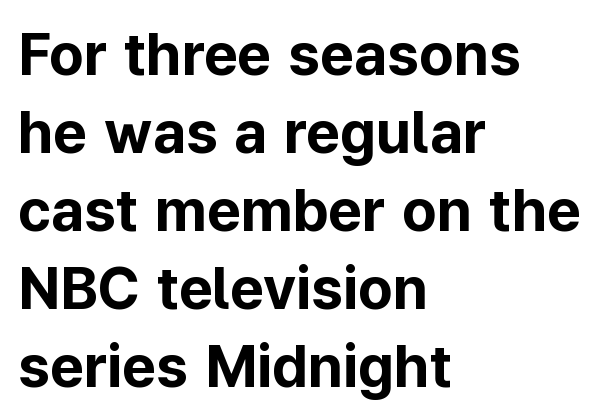
The image shows 59 px bold sans-serif type, upright; set left-aligned, normal line spacing (1.32x), normal letter spacing, not underlined; low stroke contrast and a medium x-height.
